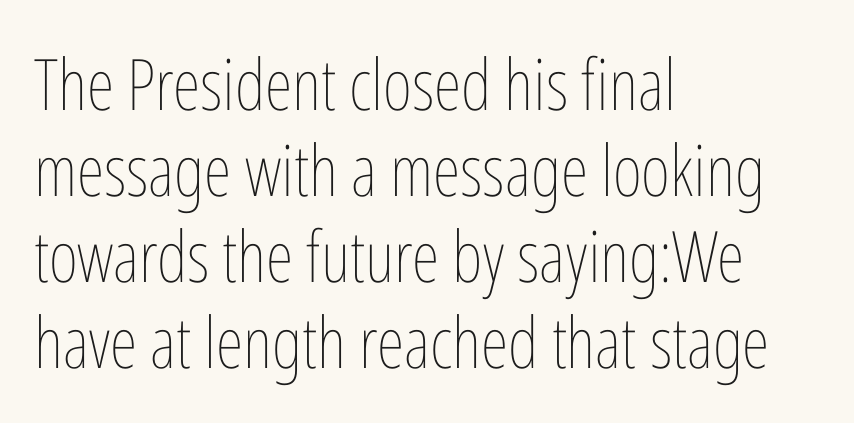
The image shows 71 px thin, condensed type, upright; set left-aligned, line spacing 1.21x, normal letter spacing, not underlined; low stroke contrast and a medium x-height.
